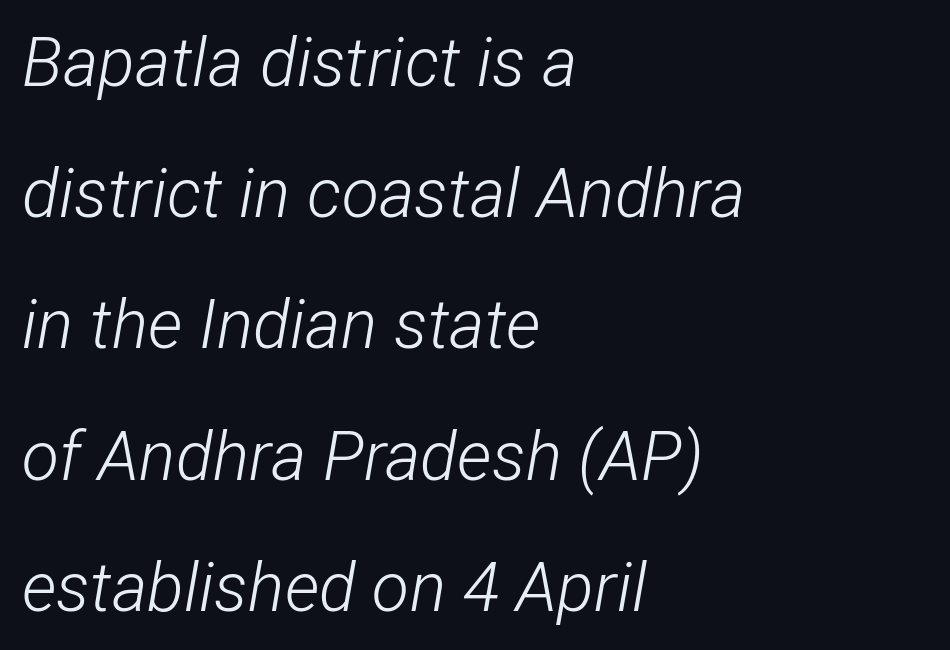
Nobody touched the tracking dial on this one. Think of a printed novel: that variable character pitch is what you see here. The glyphs are unaccompanied by any horizontal stroke below them. There's an unmistakable incline to the writing here. Where is the straight margin? On the left.
